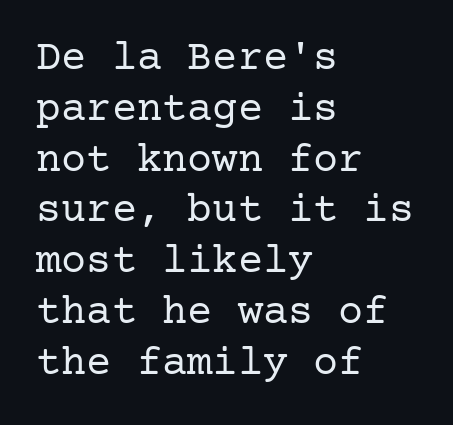
{"serif": "yes", "italic": "no", "bold": "no", "weight": "regular", "width": "normal", "stroke_contrast": "low", "x_height": "medium", "underline": "no", "align": "left", "line_spacing_ratio": 1.21, "letter_spacing": "normal", "letter_spacing_em": 0.0, "glyph_px": 42}
